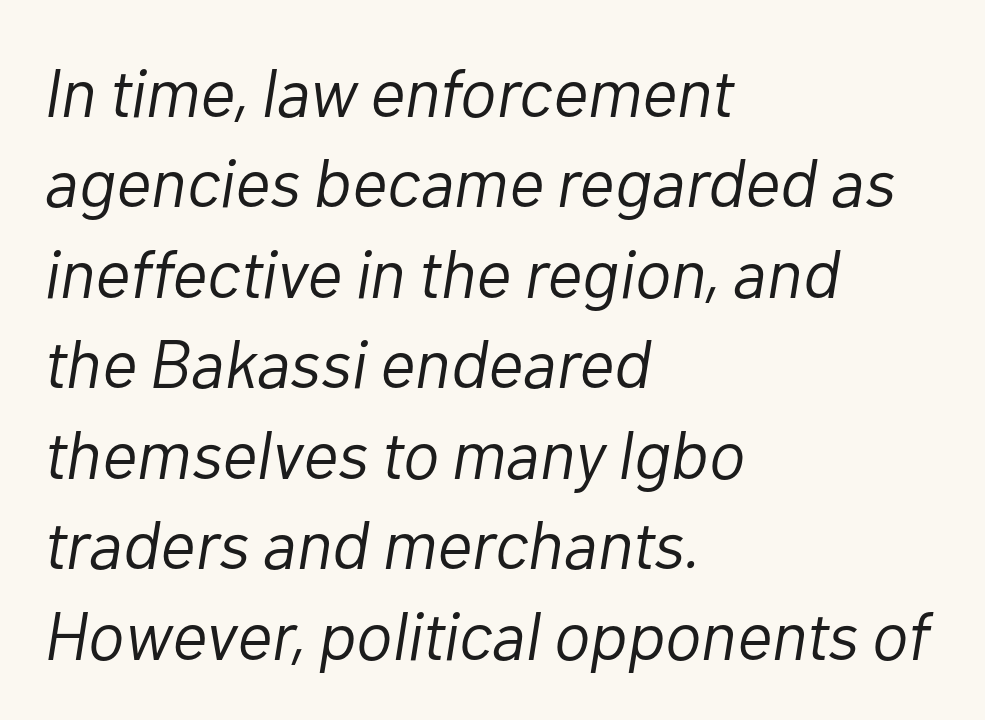
{"italic": "yes", "lean": "right", "slant_degrees": 10, "bold": "no", "weight": "light", "width": "normal", "stroke_contrast": "low", "x_height": "medium", "monospaced": "no", "underline": "no", "align": "left", "line_spacing": "normal", "line_spacing_ratio": 1.33, "letter_spacing": "normal", "letter_spacing_em": 0.0, "glyph_px": 68}
